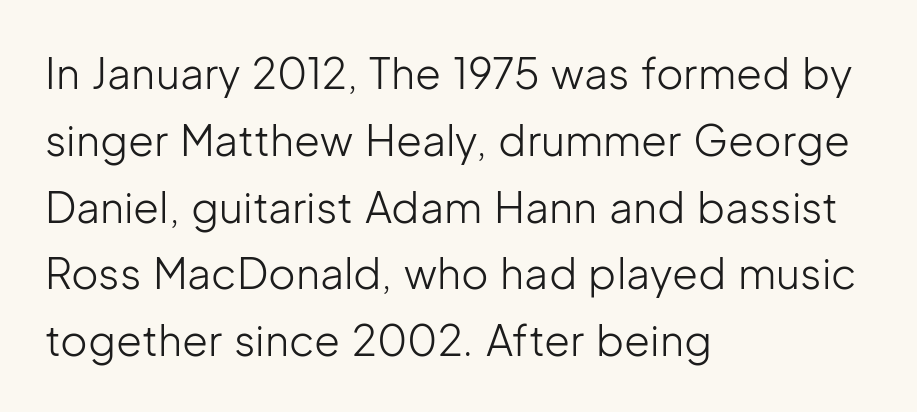
The image shows 42 px light sans-serif type, upright; set left-aligned, normal line spacing (1.59x), normal letter spacing, not underlined; low stroke contrast and a medium x-height.
